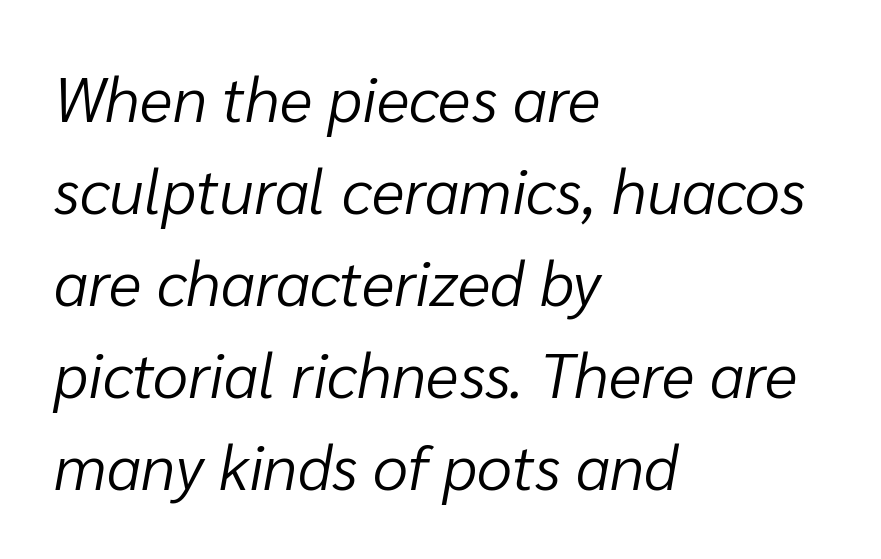
{"italic": "yes", "lean": "right", "slant_degrees": 10, "bold": "no", "weight": "light", "width": "normal", "stroke_contrast": "low", "x_height": "medium", "monospaced": "no", "underline": "no", "align": "left", "line_spacing": "normal", "line_spacing_ratio": 1.46, "letter_spacing": "normal", "letter_spacing_em": 0.0, "glyph_px": 63}
